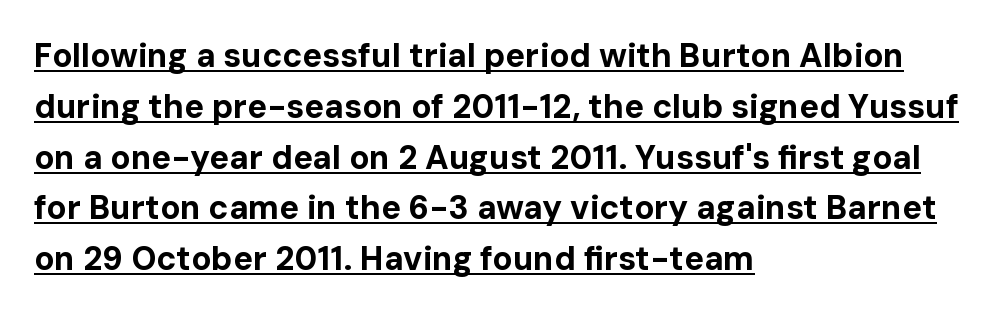
The image shows 33 px bold sans-serif type, upright; set left-aligned, normal line spacing (1.54x), normal letter spacing, underlined; low stroke contrast and a medium x-height.
